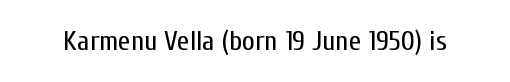
{"serif": "no", "italic": "no", "bold": "no", "weight": "regular", "width": "condensed", "stroke_contrast": "low", "x_height": "medium", "monospaced": "no", "underline": "no", "letter_spacing": "normal", "letter_spacing_em": 0.0, "glyph_px": 28}
